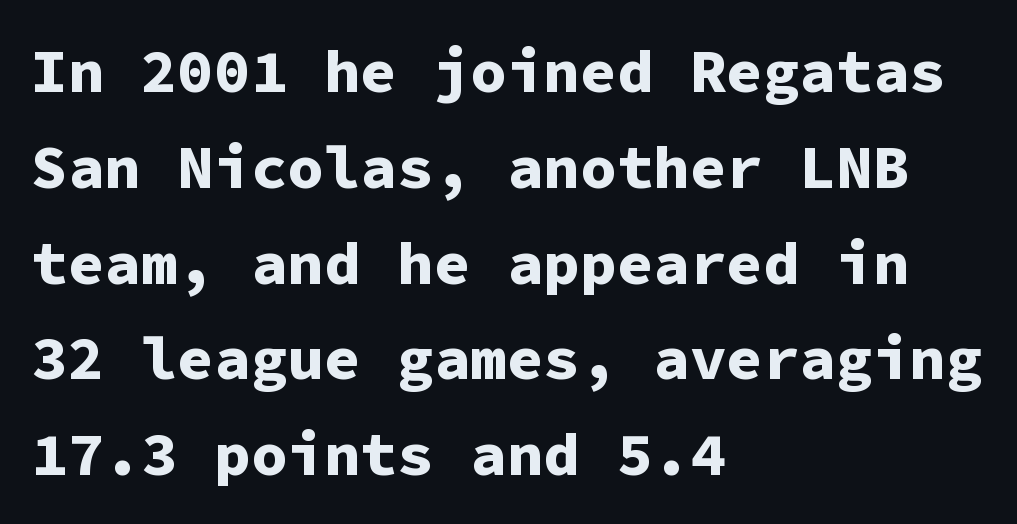
Q: Is the text bold? A: Yes.
Q: Is the text italic (slanted)? A: No, it is upright.
Q: Is the typeface a serif or a sans-serif typeface? A: Sans-serif.
Q: Is the text underlined? A: No.
Q: How is the paragraph aligned? A: Left-aligned.
Q: Is the spacing between letters normal or unusually wide? A: Normal.
Q: Is the spacing between lines tight, normal or loose? A: Normal.
Q: Width (condensed, normal, or wide)? A: Normal.
Q: Stroke contrast? A: Low.
Q: x-height? A: Medium.
Q: Monospaced? A: Yes.
